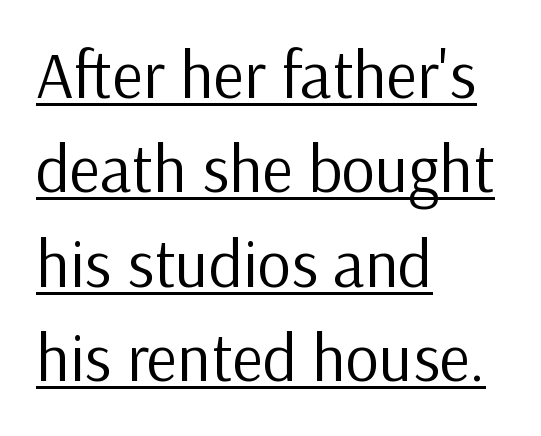
The image shows 66 px regular-weight sans-serif type, upright; set left-aligned, normal line spacing (1.43x), normal letter spacing, underlined; low stroke contrast and a medium x-height.
